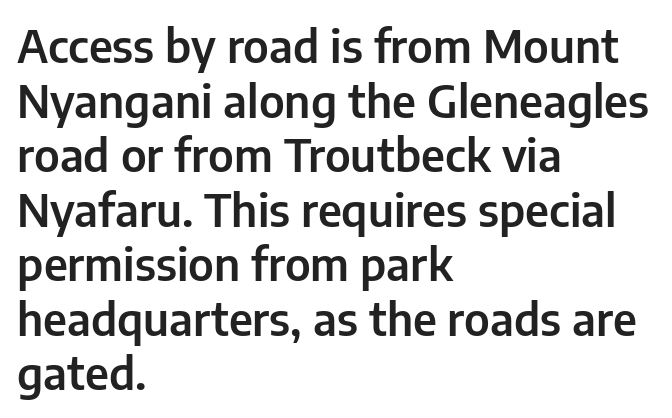
{"serif": "no", "italic": "no", "width": "normal", "stroke_contrast": "low", "x_height": "medium", "monospaced": "no", "underline": "no", "align": "left", "line_spacing_ratio": 1.24, "letter_spacing": "normal", "letter_spacing_em": 0.0, "glyph_px": 44}
